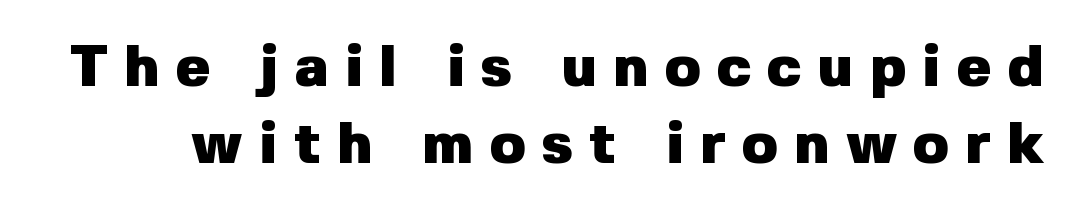
No feet cap the strokes, marking this as sans-serif type. Compared with typical paragraphs, the rows here are spaced about the same. The face used here is proportionally spaced, like ordinary book or web type. What stands out about the letter spacing? Its width — letters are far apart. The space beneath each line is pristine and unruled. Vertical strokes here are truly vertical.
